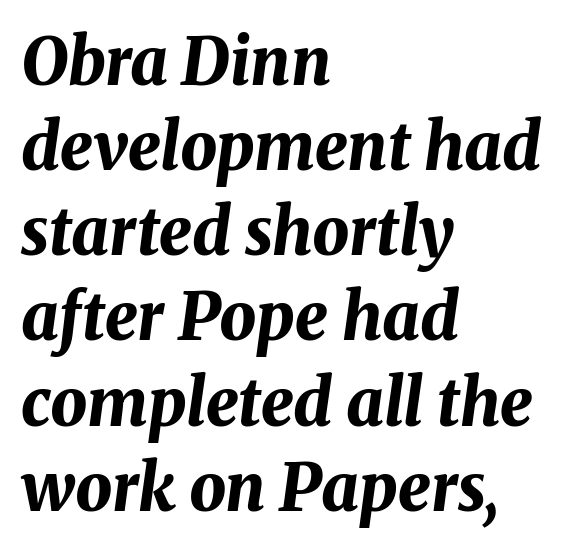
Q: Is the text bold? A: Yes.
Q: Is the text italic (slanted)? A: Yes, it leans right by about 8 degrees.
Q: Is the text underlined? A: No.
Q: How is the paragraph aligned? A: Left-aligned.
Q: Is the spacing between letters normal or unusually wide? A: Normal.
Q: Is the spacing between lines tight, normal or loose? A: Normal.
Q: Width (condensed, normal, or wide)? A: Normal.
Q: Stroke contrast? A: Medium.
Q: x-height? A: Medium.
Q: Monospaced? A: No.
